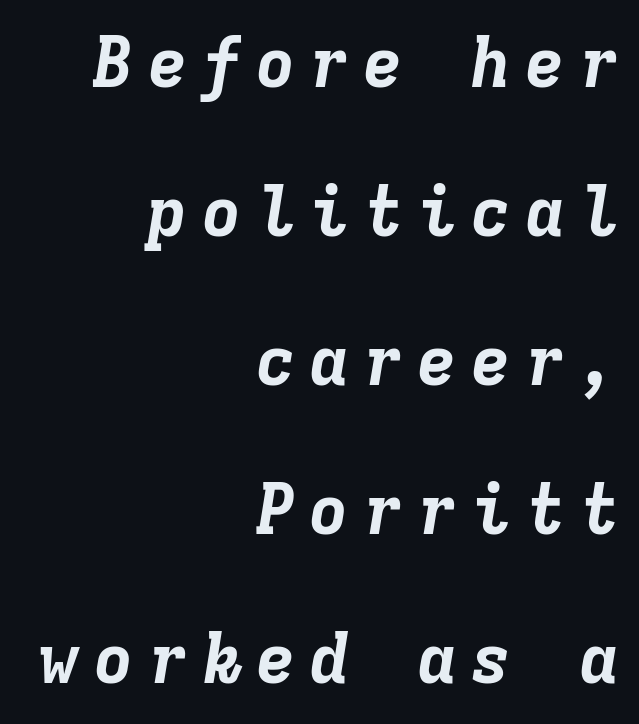
The image shows 69 px bold type, italic (leaning right), monospaced; set right-aligned, loose line spacing (2.16x), not underlined; low stroke contrast and a medium x-height.
